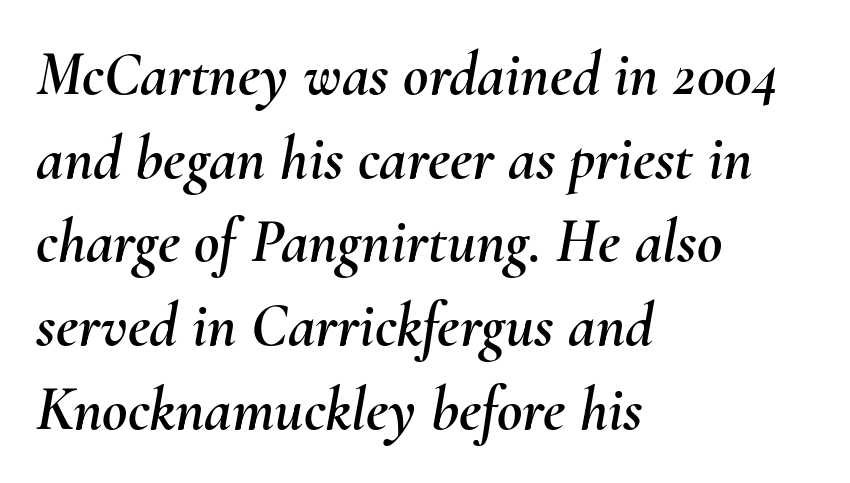
Notice how the stems are inclined rather than vertical — that's the hallmark of italics. If you measured baseline to baseline, you'd find a middling distance. Words appear dense and cohesive because spacing is normal. The passage is arranged the way most books set body copy — flush left. Looks like regular typesetting: each glyph gets only the width it needs.
